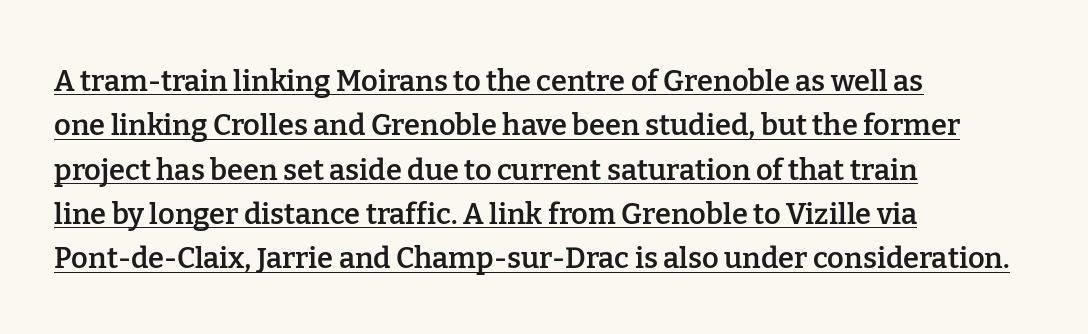
Q: Is the text bold? A: Semi-bold.
Q: Is the text italic (slanted)? A: No, it is upright.
Q: Is the typeface a serif or a sans-serif typeface? A: Serif.
Q: Is the text underlined? A: Yes.
Q: How is the paragraph aligned? A: Left-aligned.
Q: Is the spacing between letters normal or unusually wide? A: Normal.
Q: Is the spacing between lines tight, normal or loose? A: Normal.
Q: Width (condensed, normal, or wide)? A: Normal.
Q: Stroke contrast? A: Low.
Q: x-height? A: Medium.
Q: Monospaced? A: No.
